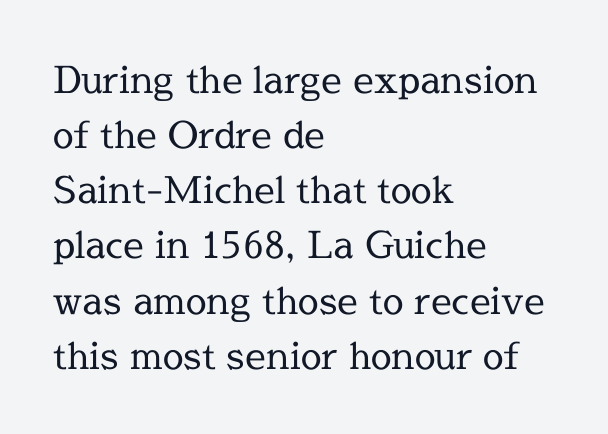
{"serif": "yes", "italic": "no", "bold": "no", "weight": "regular", "width": "normal", "x_height": "medium", "monospaced": "no", "underline": "no", "align": "left", "line_spacing": "normal", "line_spacing_ratio": 1.49, "letter_spacing": "normal", "letter_spacing_em": 0.0, "glyph_px": 37}
